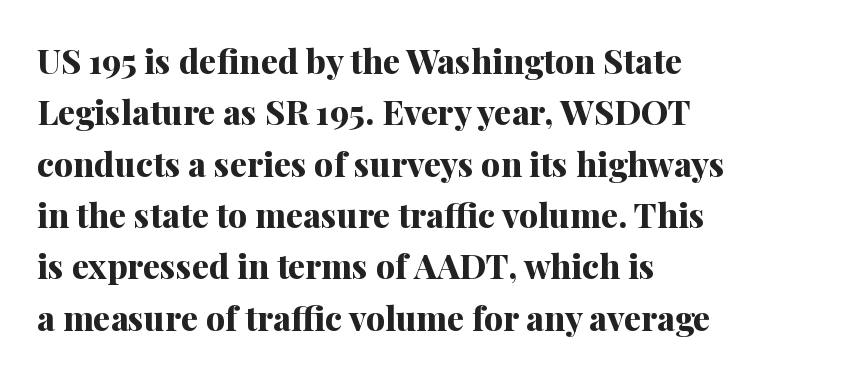
Q: Is the text bold? A: Yes.
Q: Is the text italic (slanted)? A: No, it is upright.
Q: Is the typeface a serif or a sans-serif typeface? A: Serif.
Q: Is the text underlined? A: No.
Q: How is the paragraph aligned? A: Left-aligned.
Q: Is the spacing between letters normal or unusually wide? A: Normal.
Q: Is the spacing between lines tight, normal or loose? A: Normal.
Q: Width (condensed, normal, or wide)? A: Normal.
Q: Stroke contrast? A: Medium.
Q: x-height? A: Medium.
Q: Monospaced? A: No.
